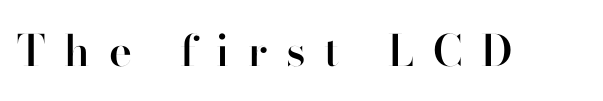
The image shows 43 px semibold sans-serif type, upright; set unusually wide letter spacing (+0.44 em), not underlined; high stroke contrast and a small x-height.
